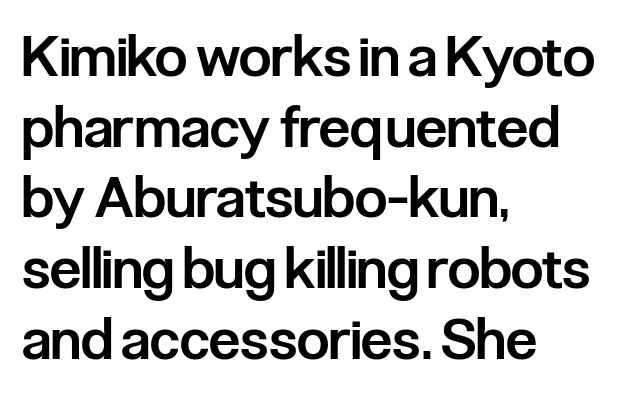
The rendering shows plain stroke endings on the letterforms — a sans-serif design. Nobody drew a line under any word here. Glyph-to-glyph distance matches everyday printed text. Looks like regular typesetting: each glyph gets only the width it needs. Is the block centered? No — it sits flush against the left margin.
